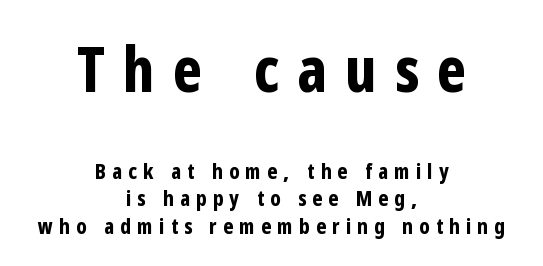
The letters advance in unequal steps, a hallmark of proportional type. Is the type bold? Yes — the strokes are clearly thick and heavy. The face used here is a sans, in the tradition of grotesques and geometrics. The foot of each line stays bare and open.
